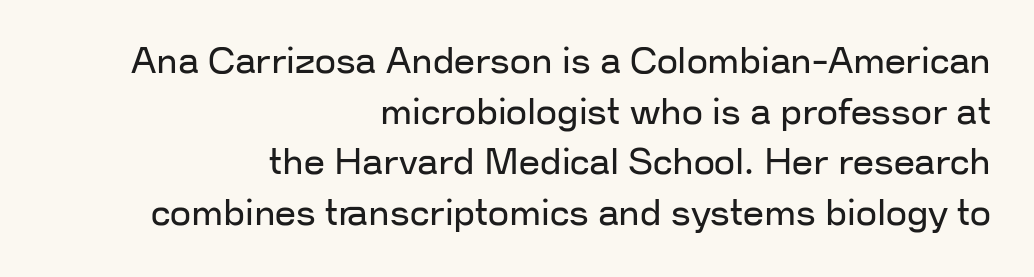
Proportional: the letters do not fall into vertical columns. Weight: regular or lighter. The lines sit at an ordinary, default distance from one another. No word sits above an underline.
